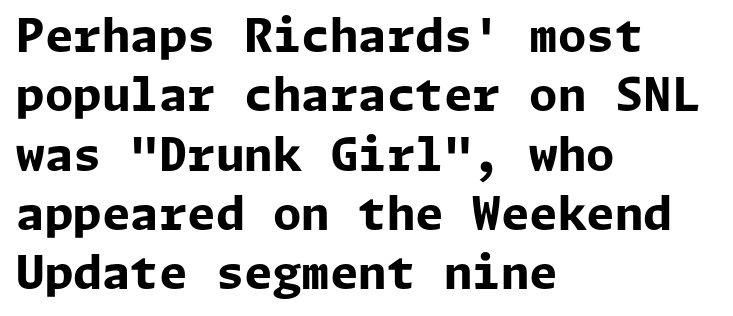
The image shows 46 px bold sans-serif type, upright; set left-aligned, normal line spacing (1.29x), normal letter spacing, not underlined; low stroke contrast and a medium x-height.
